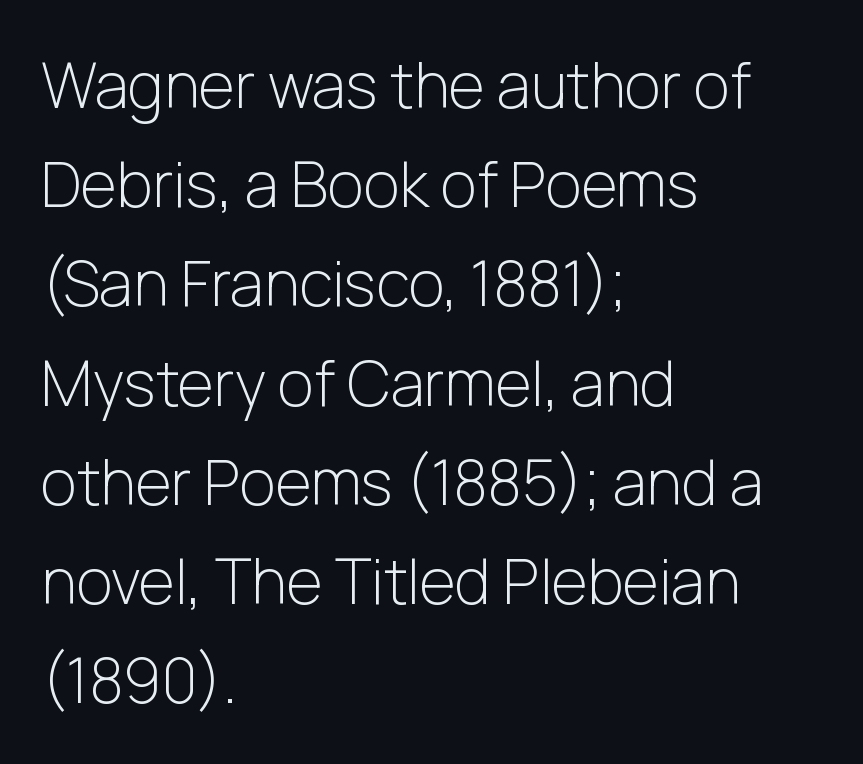
{"serif": "no", "italic": "no", "bold": "no", "weight": "light", "width": "normal", "stroke_contrast": "low", "x_height": "medium", "monospaced": "no", "underline": "no", "align": "left", "line_spacing": "normal", "line_spacing_ratio": 1.6, "letter_spacing": "normal", "letter_spacing_em": 0.0, "glyph_px": 62}
